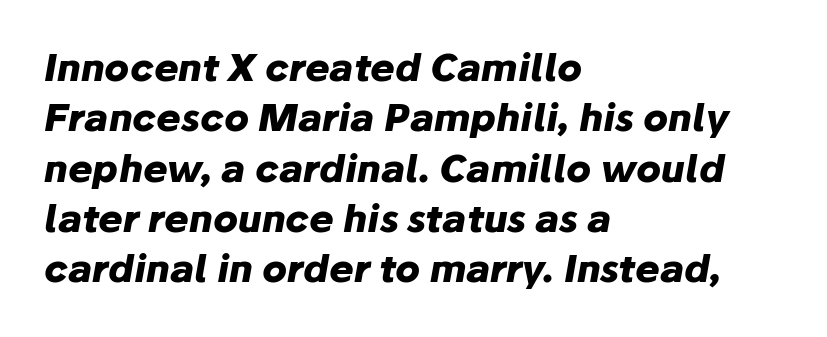
Q: Is the text bold? A: Yes.
Q: Is the text italic (slanted)? A: Yes, it leans right by about 10 degrees.
Q: Is the text underlined? A: No.
Q: How is the paragraph aligned? A: Left-aligned.
Q: Is the spacing between letters normal or unusually wide? A: Normal.
Q: Is the spacing between lines tight, normal or loose? A: Normal.
Q: Width (condensed, normal, or wide)? A: Normal.
Q: Stroke contrast? A: Low.
Q: x-height? A: Medium.
Q: Monospaced? A: No.
